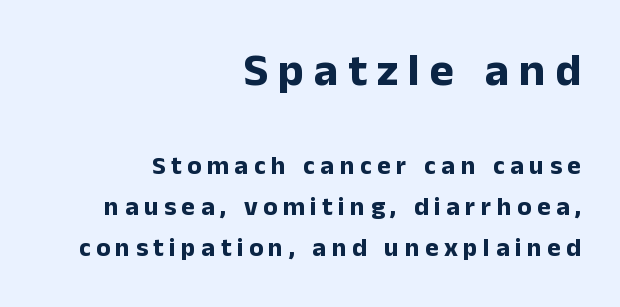
The image shows 46 px bold sans-serif type, upright; set right-aligned, normal line spacing (1.57x), unusually wide letter spacing (+0.21 em), not underlined; the first (top) block is 1.77x larger; low stroke contrast and a medium x-height.
